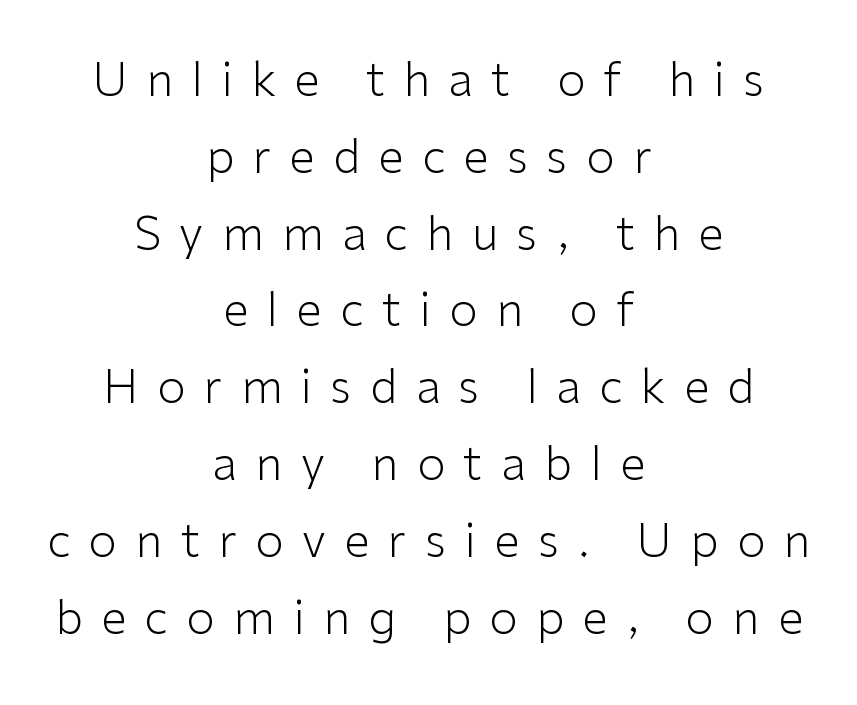
{"serif": "no", "italic": "no", "bold": "no", "weight": "light", "width": "normal", "stroke_contrast": "low", "x_height": "medium", "monospaced": "no", "underline": "no", "align": "center", "line_spacing": "normal", "line_spacing_ratio": 1.67, "letter_spacing": "wide", "letter_spacing_em": 0.4, "glyph_px": 46}
